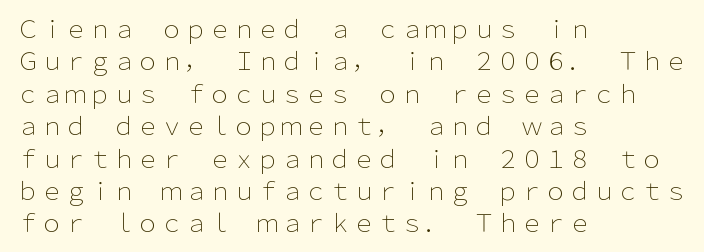
The typesetter chose a ragged-right arrangement here. In terms of letterspacing, this is plain default setting. Descenders hang freely into open space. A typesetter would call this leading conventional body-copy spacing. Stems and bowls with no extra thickness — not bold.
